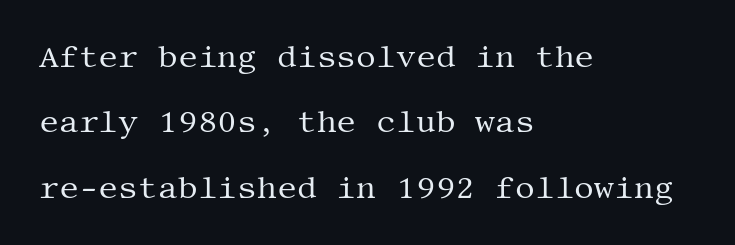
Each stroke keeps to a modest, everyday thickness or less. A typesetter would label this face a serif. Default kerning and tracking; the words read as compact shapes. The space directly below the letters is spotless. The designer dialed line spacing up above the default. Short and long lines alike share a common starting point at left.
